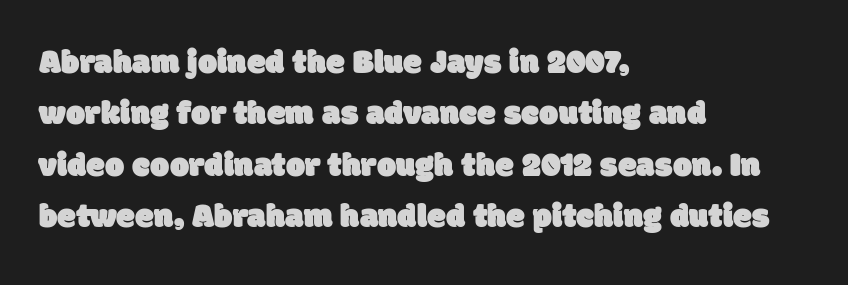
A normal amount of white space separates one row of letters from the next. The gaps between neighbouring characters are ordinary and unremarkable. Line beginnings align vertically; line endings do not. The words here are not underlined. Is this a fixed-width face? No — the glyphs have proportional, varying widths.
